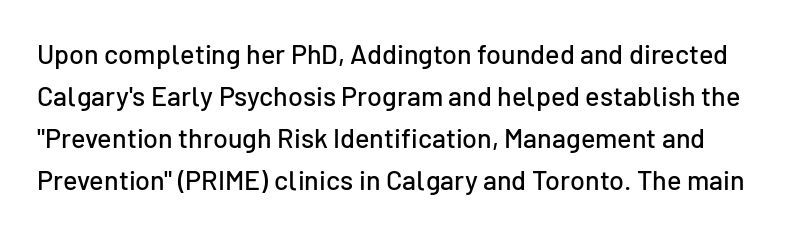
{"italic": "no", "underline": "no", "line_spacing": "normal", "line_spacing_ratio": 1.55, "letter_spacing": "normal", "letter_spacing_em": 0.0, "glyph_px": 27}
